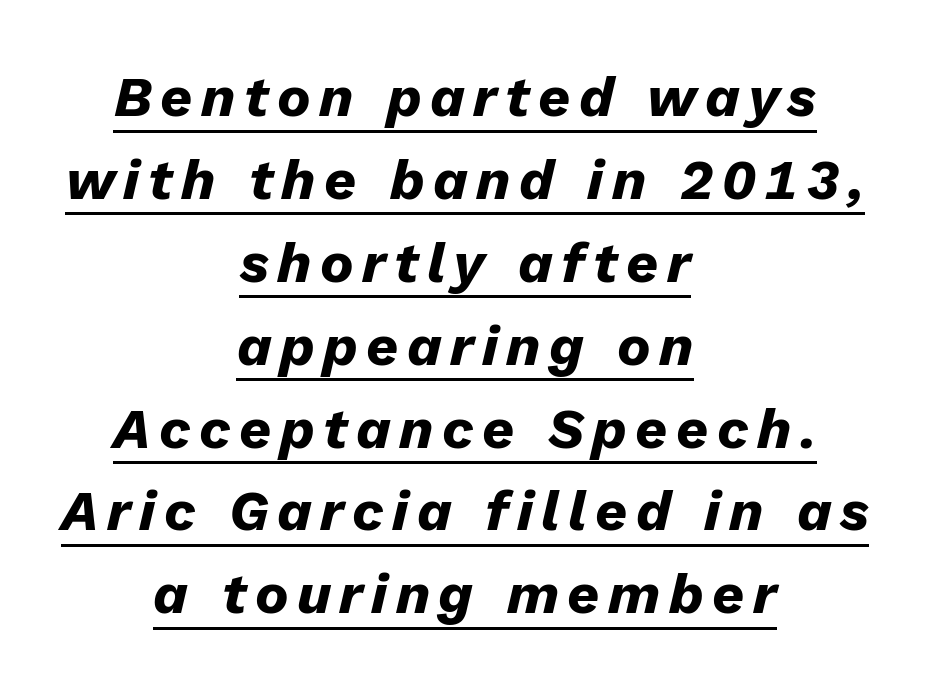
The rendering uses a moderate line-height, typical for paragraphs. You'd pick this weight for a headline — it's a proper bold. Designer's note — italics engaged. Think of a printed novel: that variable character pitch is what you see here. The sample's only ornament is a line tracing under the words.
